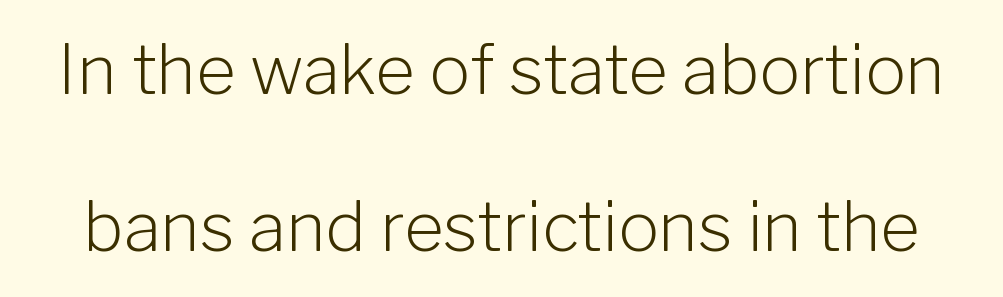
The image shows 68 px light sans-serif type, upright; set loose line spacing (2.31x), normal letter spacing, not underlined; low stroke contrast and a medium x-height.
